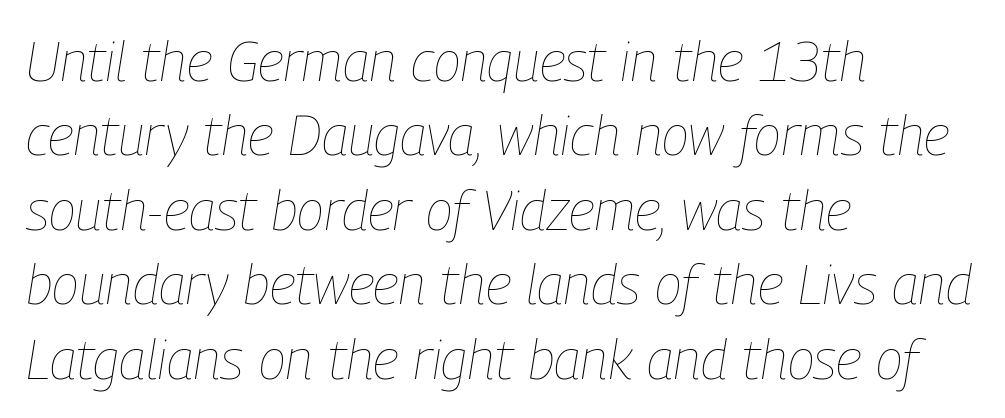
Evenly set lines give the paragraph a standard silhouette. Is the type heavy? It reads as light-to-regular instead. Character widths vary here, with narrow letters taking less room than wide ones. Descenders hang freely into open space.
